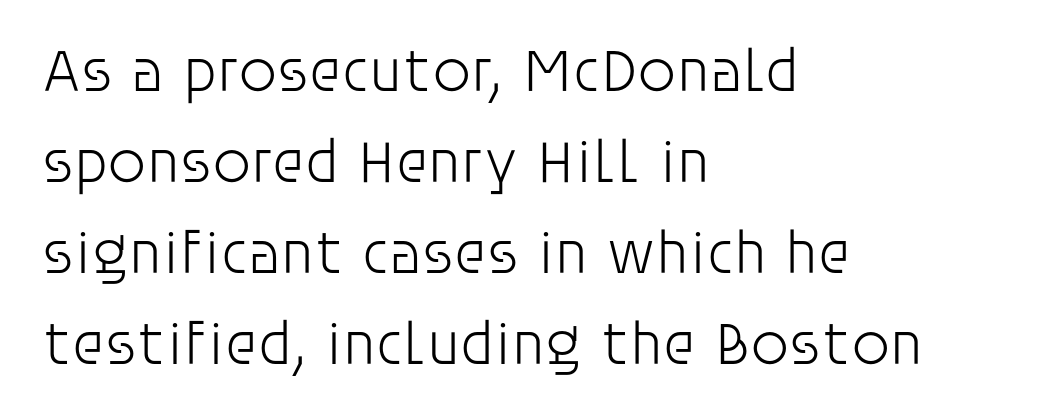
Is this a fixed-width face? No — the glyphs have proportional, varying widths. The gaps between neighbouring characters are ordinary and unremarkable. Examine the stroke ends and you'll find no serifs. Designer's note — italics off, roman on. The letters look calm and open, with moderate or lighter stems. Honestly, there is no underline to notice here at all.
